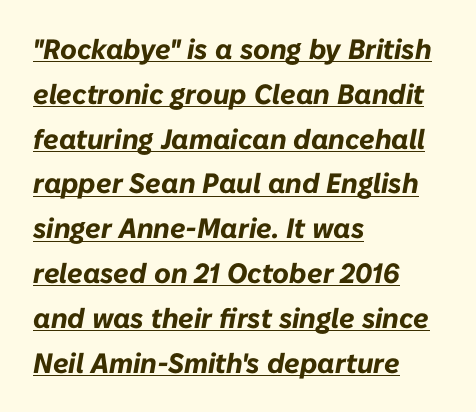
Q: Is the text bold? A: Yes.
Q: Is the text italic (slanted)? A: Yes, it leans right by about 10 degrees.
Q: Is the text underlined? A: Yes.
Q: How is the paragraph aligned? A: Left-aligned.
Q: Is the spacing between letters normal or unusually wide? A: Normal.
Q: Is the spacing between lines tight, normal or loose? A: Normal.
Q: Width (condensed, normal, or wide)? A: Normal.
Q: Stroke contrast? A: Low.
Q: x-height? A: Medium.
Q: Monospaced? A: No.
